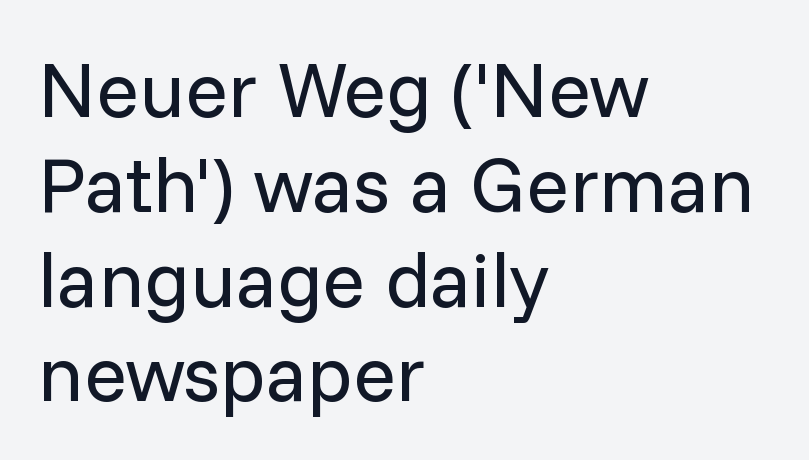
The image shows 79 px regular-weight sans-serif type, upright; set left-aligned, line spacing 1.2x, normal letter spacing, not underlined; low stroke contrast and a medium x-height.
